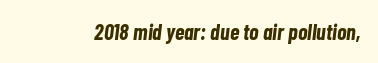
Q: Is the text bold? A: Yes.
Q: Is the text italic (slanted)? A: Yes, it leans right by about 7 degrees.
Q: Is the text underlined? A: No.
Q: Is the spacing between letters normal or unusually wide? A: Normal.
